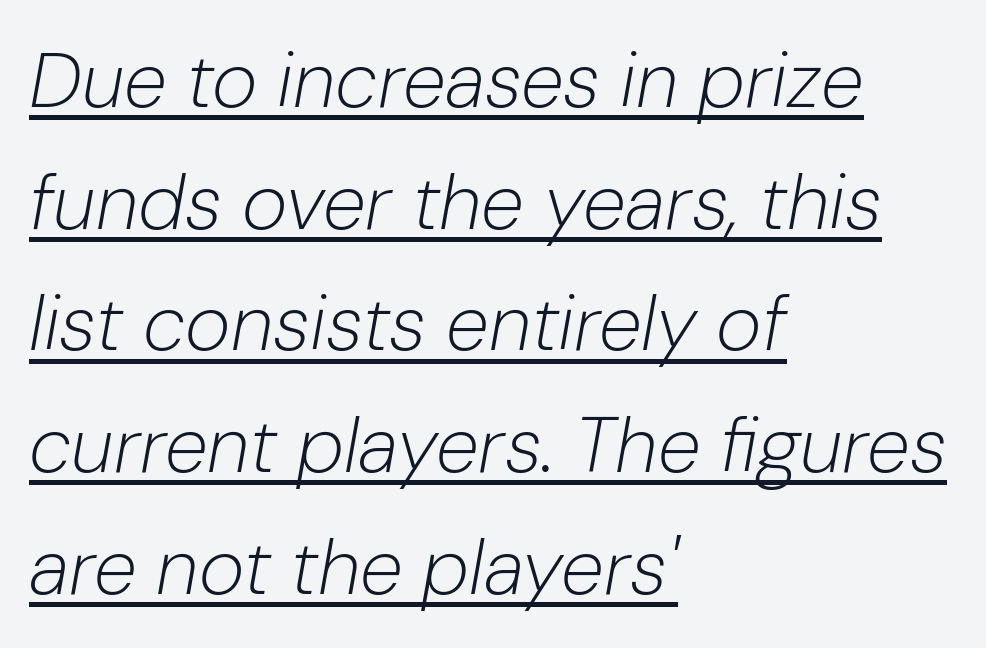
Q: Is the text bold? A: No.
Q: Is the text italic (slanted)? A: Yes, it leans right by about 10 degrees.
Q: Is the text underlined? A: Yes.
Q: How is the paragraph aligned? A: Left-aligned.
Q: Is the spacing between letters normal or unusually wide? A: Normal.
Q: Is the spacing between lines tight, normal or loose? A: Normal.
Q: Width (condensed, normal, or wide)? A: Normal.
Q: Stroke contrast? A: Low.
Q: x-height? A: Medium.
Q: Monospaced? A: No.
